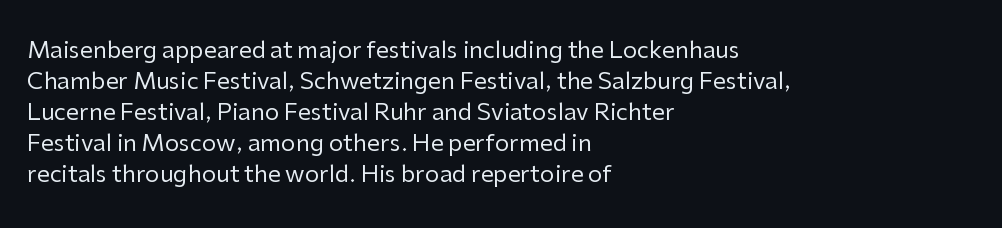
Q: Is the text bold? A: No.
Q: Is the text italic (slanted)? A: No, it is upright.
Q: Is the text underlined? A: No.
Q: How is the paragraph aligned? A: Left-aligned.
Q: Is the spacing between letters normal or unusually wide? A: Normal.
Q: Is the spacing between lines tight, normal or loose? A: Normal.
